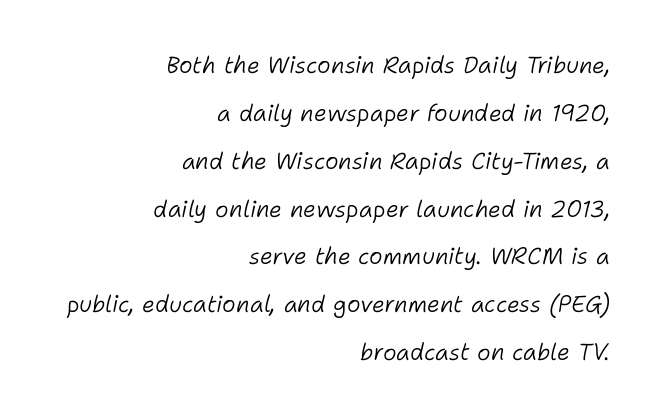
Stem width sits at or under what a default text font uses. Caption: multi-line text, flush right, ragged left. Compared with typical body copy, the letter spacing here is the same. The passage shown stacks its lines with a broad gap. Quick note: italic. Has an underline been added? It has not.
